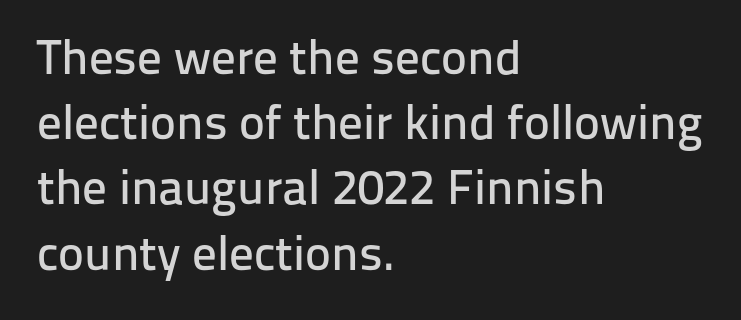
Q: Is the text italic (slanted)? A: No, it is upright.
Q: Is the typeface a serif or a sans-serif typeface? A: Sans-serif.
Q: Is the text underlined? A: No.
Q: How is the paragraph aligned? A: Left-aligned.
Q: Is the spacing between letters normal or unusually wide? A: Normal.
Q: Is the spacing between lines tight, normal or loose? A: Normal.
Q: Width (condensed, normal, or wide)? A: Normal.
Q: Stroke contrast? A: Low.
Q: x-height? A: Medium.
Q: Monospaced? A: No.
